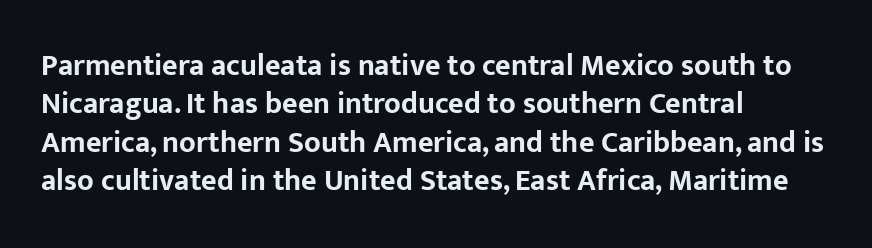
Q: Is the text bold? A: Yes.
Q: Is the text italic (slanted)? A: No, it is upright.
Q: Is the typeface a serif or a sans-serif typeface? A: Sans-serif.
Q: Is the text underlined? A: No.
Q: How is the paragraph aligned? A: Left-aligned.
Q: Is the spacing between letters normal or unusually wide? A: Normal.
Q: Is the spacing between lines tight, normal or loose? A: Normal.
Q: Width (condensed, normal, or wide)? A: Normal.
Q: Stroke contrast? A: Low.
Q: x-height? A: Medium.
Q: Monospaced? A: No.
